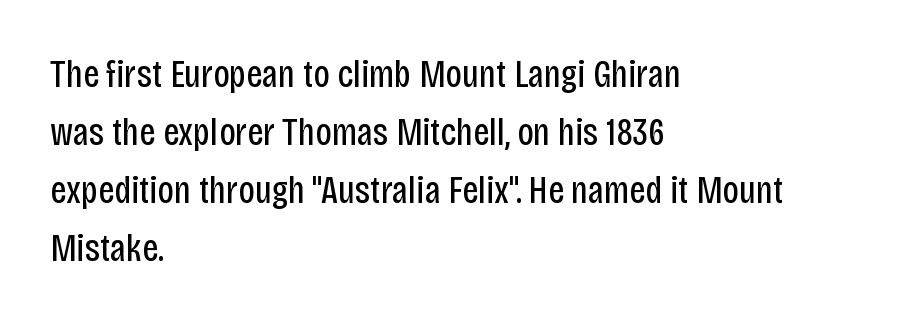
{"serif": "no", "italic": "no", "bold": "no", "weight": "regular", "width": "condensed", "stroke_contrast": "low", "x_height": "large", "monospaced": "no", "underline": "no", "align": "left", "line_spacing": "normal", "line_spacing_ratio": 1.49, "letter_spacing": "normal", "letter_spacing_em": 0.0, "glyph_px": 39}
